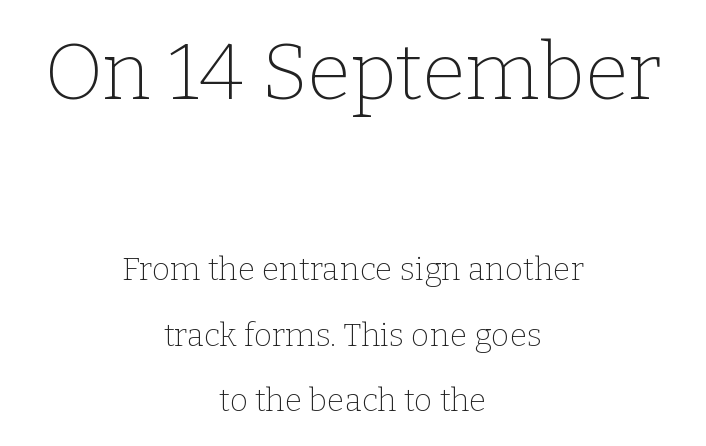
Each line is balanced around a shared central axis. The passage shown is typeset with a serif family. Letters rest on an invisible, unmarked baseline. Stems and bowls with no extra thickness — not bold. Size contrast runs from large at the top to small at the bottom.
